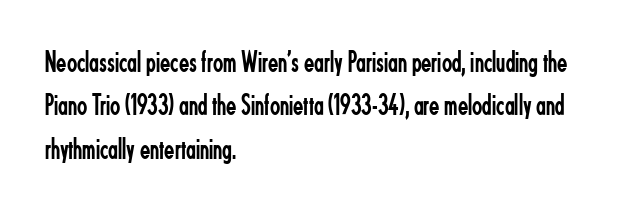
Q: Is the text bold? A: No.
Q: Is the text italic (slanted)? A: No, it is upright.
Q: Is the typeface a serif or a sans-serif typeface? A: Sans-serif.
Q: Is the text underlined? A: No.
Q: How is the paragraph aligned? A: Left-aligned.
Q: Is the spacing between letters normal or unusually wide? A: Normal.
Q: Is the spacing between lines tight, normal or loose? A: Normal.
Q: Width (condensed, normal, or wide)? A: Condensed.
Q: Stroke contrast? A: Low.
Q: x-height? A: Small.
Q: Monospaced? A: No.
